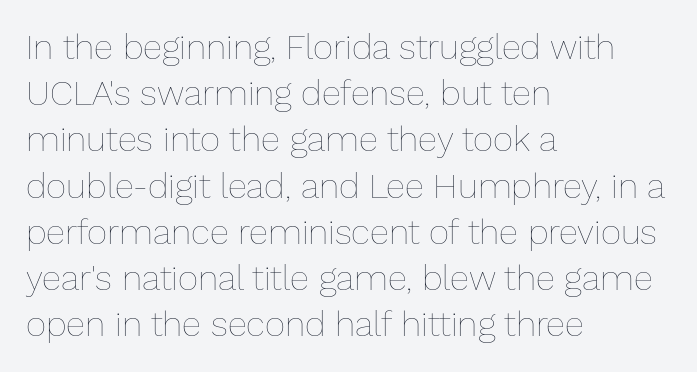
{"italic": "no", "bold": "no", "weight": "thin", "width": "normal", "stroke_contrast": "low", "x_height": "medium", "monospaced": "no", "underline": "no", "align": "left", "line_spacing": "normal", "line_spacing_ratio": 1.32, "letter_spacing": "normal", "letter_spacing_em": 0.0, "glyph_px": 35}
